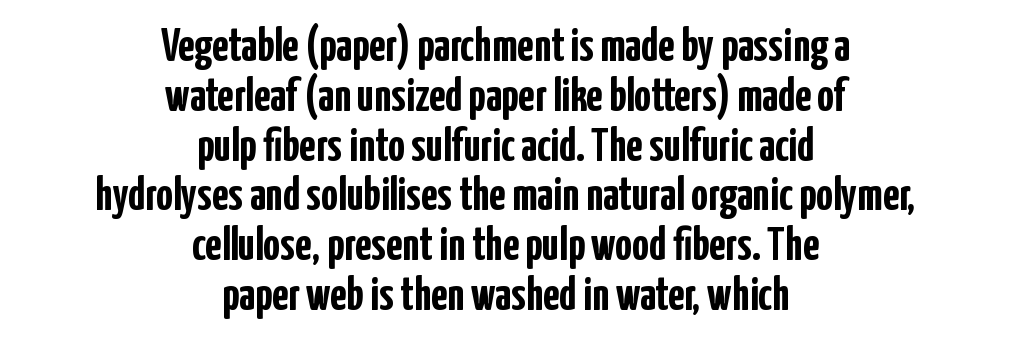
Classification — sans serif. Observe the ordinary spacing: letters are neighbours, not strangers. Notice how thick the strokes are: this is what a full bold looks like. One-word summary of the alignment: center. Letters rest on an invisible, unmarked baseline.
